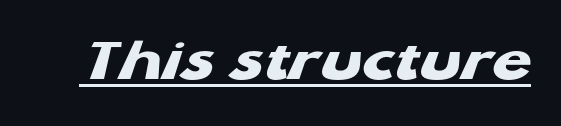
Q: Is the text bold? A: Yes.
Q: Is the typeface a serif or a sans-serif typeface? A: Sans-serif.
Q: Is the text underlined? A: Yes.
Q: Is the spacing between letters normal or unusually wide? A: Normal.
Q: Width (condensed, normal, or wide)? A: Wide.
Q: Stroke contrast? A: Low.
Q: x-height? A: Medium.
Q: Monospaced? A: No.
